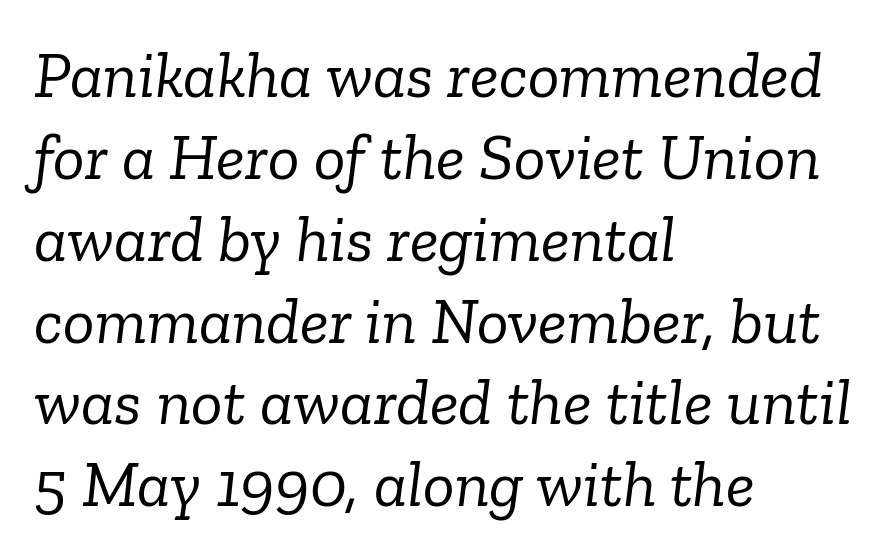
The image shows 66 px light serif type, italic (leaning right); set left-aligned, line spacing 1.24x, normal letter spacing, not underlined; low stroke contrast and a medium x-height.
